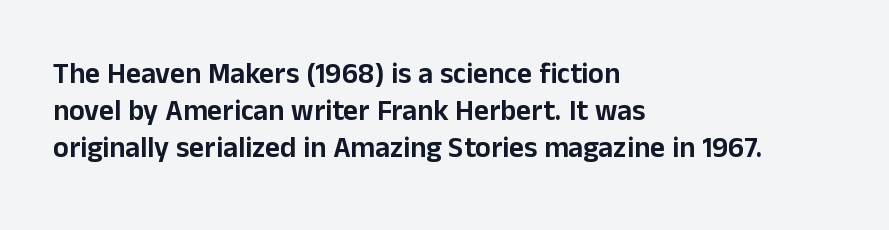
{"serif": "no", "italic": "no", "width": "normal", "stroke_contrast": "low", "x_height": "medium", "monospaced": "no", "underline": "no", "align": "left", "line_spacing": "normal", "line_spacing_ratio": 1.28, "letter_spacing": "normal", "letter_spacing_em": 0.0, "glyph_px": 29}
